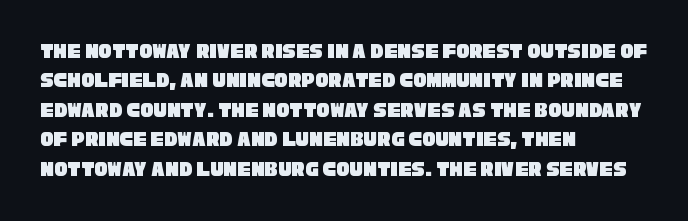
{"underline": "no", "align": "left", "line_spacing": "normal", "line_spacing_ratio": 1.34, "letter_spacing": "normal", "letter_spacing_em": 0.0, "glyph_px": 22}
